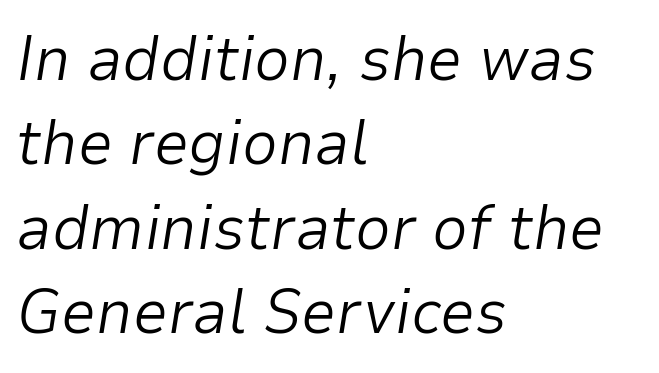
{"italic": "yes", "lean": "right", "slant_degrees": 9, "bold": "no", "weight": "light", "width": "normal", "stroke_contrast": "low", "x_height": "medium", "monospaced": "no", "underline": "no", "align": "left", "line_spacing": "normal", "line_spacing_ratio": 1.34, "letter_spacing": "normal", "letter_spacing_em": 0.0, "glyph_px": 63}
